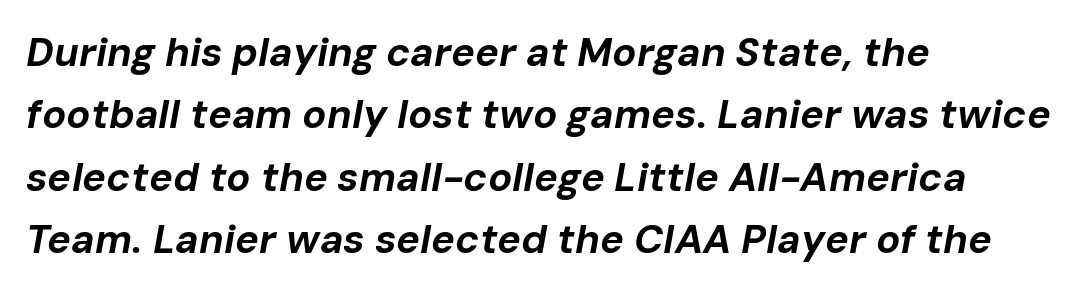
The image shows 40 px bold type, italic (leaning right); set left-aligned, normal line spacing (1.56x), normal letter spacing, not underlined; low stroke contrast and a medium x-height.
